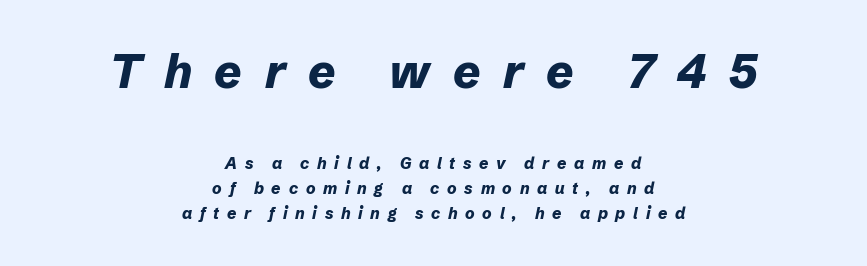
Glyph-to-glyph distance is far greater than everyday printed text. The passage shown leans; its letterforms are oblique. Has an underline been added? It has not. The rendering uses natural spacing where letterforms have individual widths. Block one is the big one; block two sits smaller underneath. The designer left line spacing at the default.
